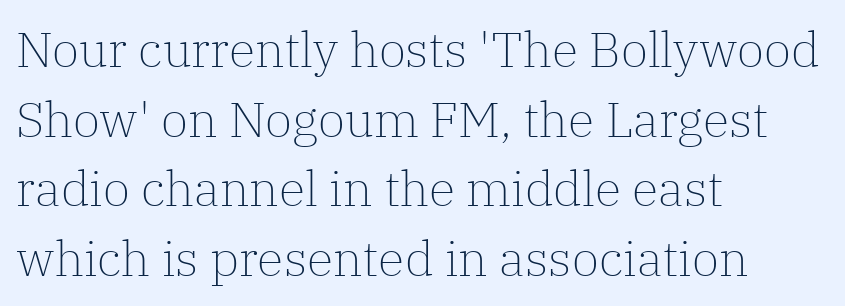
The image shows 49 px light serif type, upright; set left-aligned, normal line spacing (1.42x), normal letter spacing, not underlined; low stroke contrast and a medium x-height.
